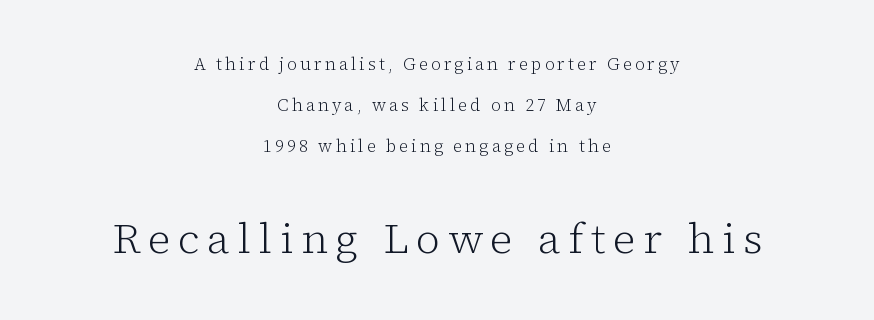
{"serif": "yes", "italic": "no", "bold": "no", "weight": "light", "width": "normal", "stroke_contrast": "low", "x_height": "medium", "monospaced": "no", "underline": "no", "align": "center", "line_spacing": "loose", "line_spacing_ratio": 2.41, "larger_block": "second", "size_ratio": 2.47, "glyph_px": 42}
